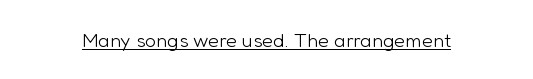
The image shows 20 px text type, upright; set normal letter spacing, underlined.
